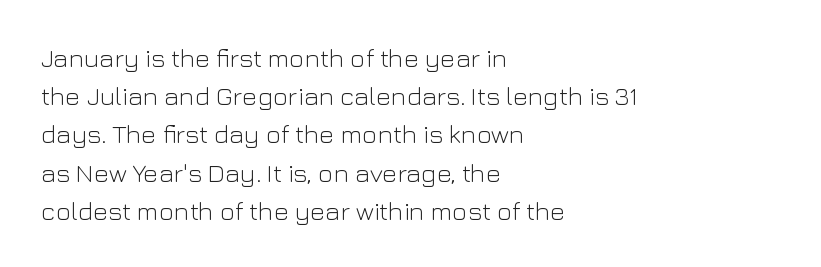
{"italic": "no", "bold": "no", "underline": "no", "align": "left", "line_spacing": "normal", "line_spacing_ratio": 1.47, "letter_spacing": "normal", "letter_spacing_em": 0.0, "glyph_px": 26}
